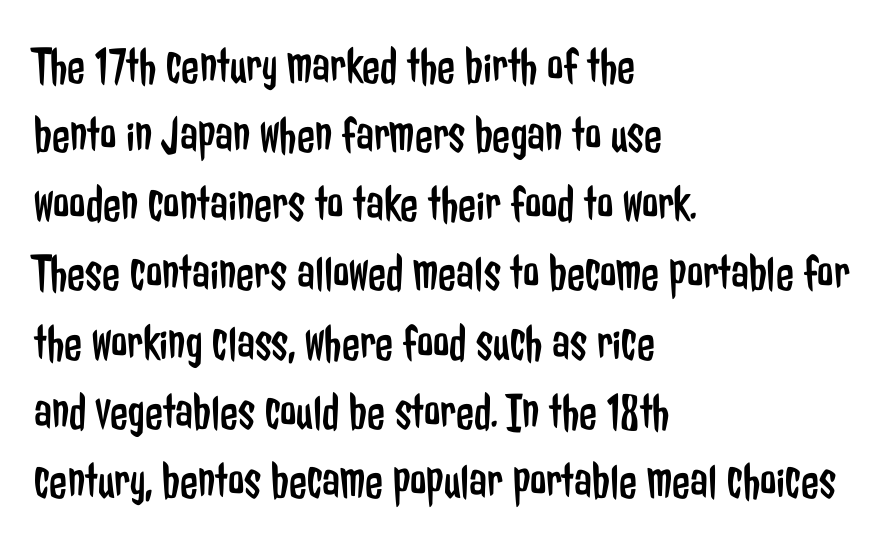
Q: Is the text bold? A: No.
Q: Is the text italic (slanted)? A: No, it is upright.
Q: Is the typeface a serif or a sans-serif typeface? A: Sans-serif.
Q: Is the text underlined? A: No.
Q: How is the paragraph aligned? A: Left-aligned.
Q: Is the spacing between letters normal or unusually wide? A: Normal.
Q: Is the spacing between lines tight, normal or loose? A: Normal.
Q: Width (condensed, normal, or wide)? A: Condensed.
Q: Stroke contrast? A: Low.
Q: x-height? A: Medium.
Q: Monospaced? A: No.
